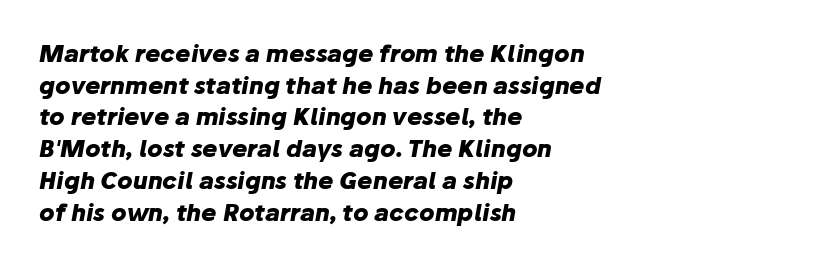
The image shows 23 px bold type, italic (leaning right); set left-aligned, normal line spacing (1.38x), normal letter spacing, not underlined.
